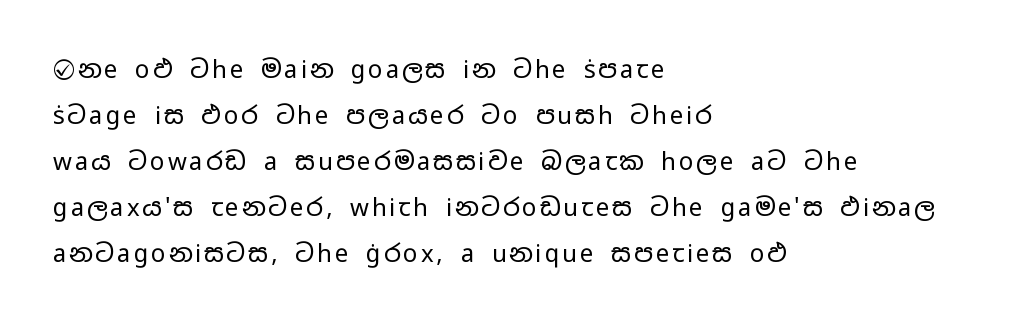
The passage shown is not underscored anywhere. If you drew a line through each stem, it would be perfectly vertical. A great deal of white space separates one row of letters from the next. No heavy texture on the line: the type isn't bold.
